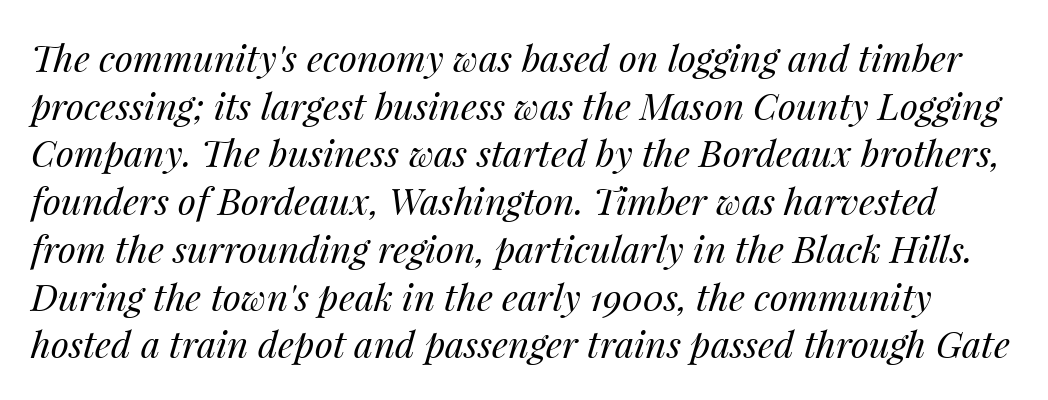
Q: Is the text bold? A: No.
Q: Is the text italic (slanted)? A: Yes, it leans right by about 14 degrees.
Q: Is the text underlined? A: No.
Q: Is the spacing between letters normal or unusually wide? A: Normal.
Q: Is the spacing between lines tight, normal or loose? A: Normal.
Q: Width (condensed, normal, or wide)? A: Normal.
Q: Stroke contrast? A: Medium.
Q: x-height? A: Medium.
Q: Monospaced? A: No.
